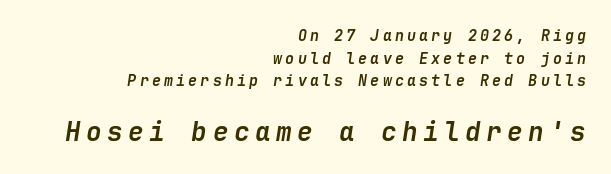
{"italic": "yes", "lean": "right", "slant_degrees": 9, "bold": "yes", "underline": "no", "align": "right", "line_spacing": "normal", "line_spacing_ratio": 1.51, "letter_spacing": "wide", "letter_spacing_em": 0.21, "larger_block": "second", "size_ratio": 1.73, "glyph_px": 26}
